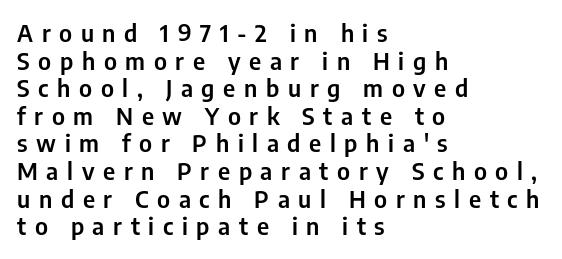
{"italic": "no", "underline": "no", "align": "left", "line_spacing": "tight", "line_spacing_ratio": 1.15, "letter_spacing": "wide", "letter_spacing_em": 0.36, "glyph_px": 24}
